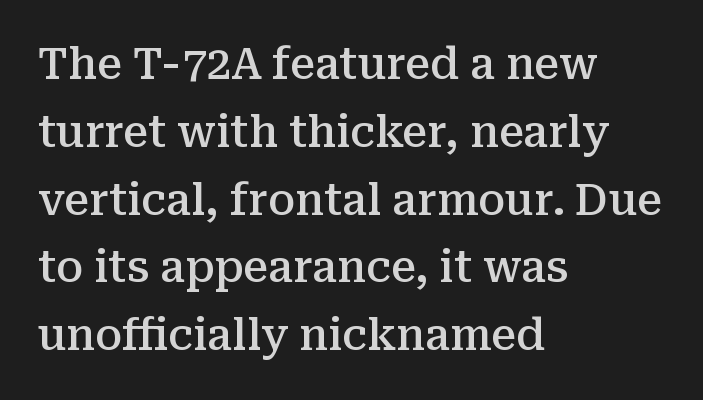
{"serif": "yes", "italic": "no", "bold": "semi", "weight": "semibold", "width": "normal", "stroke_contrast": "medium", "x_height": "medium", "monospaced": "no", "underline": "no", "align": "left", "line_spacing": "normal", "line_spacing_ratio": 1.54, "letter_spacing": "normal", "letter_spacing_em": 0.0, "glyph_px": 44}
